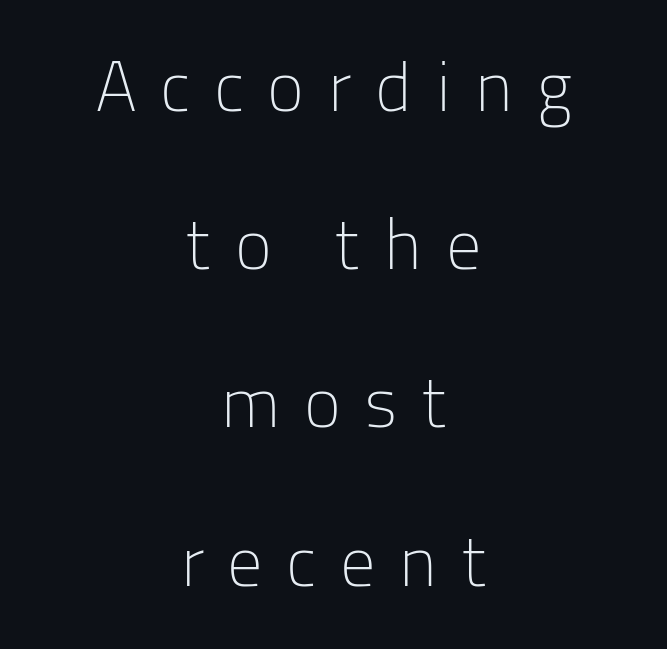
Q: Is the text bold? A: No.
Q: Is the text italic (slanted)? A: No, it is upright.
Q: Is the typeface a serif or a sans-serif typeface? A: Sans-serif.
Q: Is the text underlined? A: No.
Q: How is the paragraph aligned? A: Centered.
Q: Is the spacing between letters normal or unusually wide? A: Unusually wide.
Q: Is the spacing between lines tight, normal or loose? A: Loose.
Q: Width (condensed, normal, or wide)? A: Normal.
Q: Stroke contrast? A: Low.
Q: x-height? A: Medium.
Q: Monospaced? A: No.
